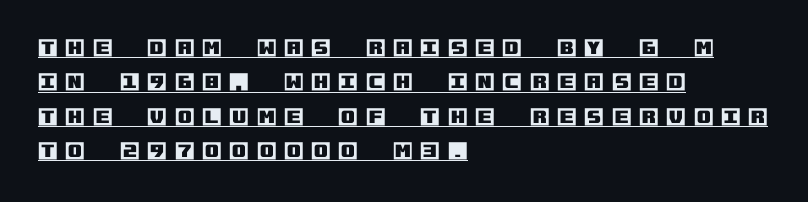
Italic? Not at all — the glyphs are vertical. The letters are spread apart with noticeably loose tracking. Line starts are locked; line ends wander. Notice how a bar underscores the lettering throughout.
